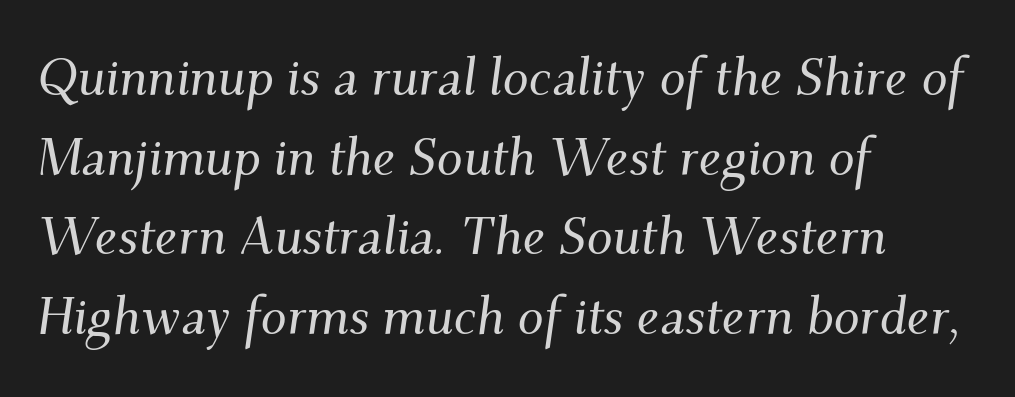
The image shows 52 px serif type, italic (leaning right); set left-aligned, normal line spacing (1.53x), normal letter spacing, not underlined; medium stroke contrast and a small x-height.
